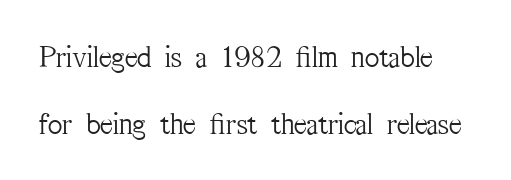
Q: Is the text bold? A: No.
Q: Is the text italic (slanted)? A: No, it is upright.
Q: Is the typeface a serif or a sans-serif typeface? A: Serif.
Q: Is the text underlined? A: No.
Q: Is the spacing between letters normal or unusually wide? A: Normal.
Q: Is the spacing between lines tight, normal or loose? A: Loose.
Q: Width (condensed, normal, or wide)? A: Condensed.
Q: Stroke contrast? A: Medium.
Q: x-height? A: Medium.
Q: Monospaced? A: No.
